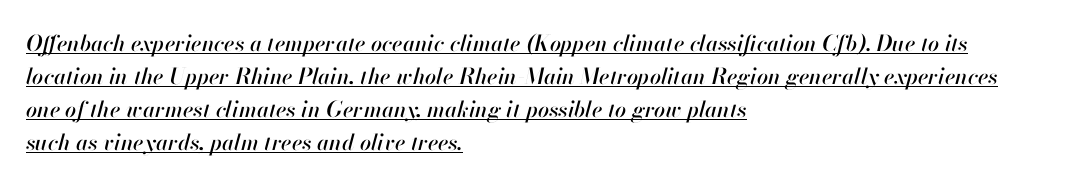
Q: Is the text italic (slanted)? A: Yes, it leans right by about 13 degrees.
Q: Is the text underlined? A: Yes.
Q: How is the paragraph aligned? A: Left-aligned.
Q: Is the spacing between letters normal or unusually wide? A: Normal.
Q: Is the spacing between lines tight, normal or loose? A: Normal.
